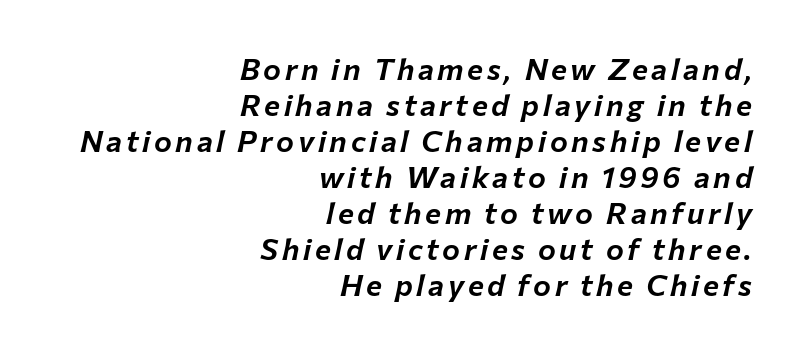
{"italic": "yes", "lean": "right", "slant_degrees": 12, "width": "normal", "stroke_contrast": "low", "x_height": "medium", "monospaced": "no", "underline": "no", "align": "right", "line_spacing_ratio": 1.2, "glyph_px": 30}
